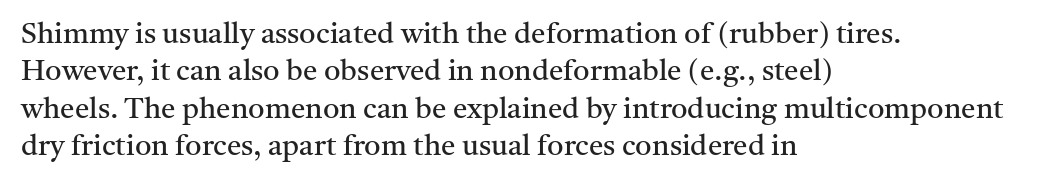
Q: Is the text bold? A: No.
Q: Is the text italic (slanted)? A: No, it is upright.
Q: Is the typeface a serif or a sans-serif typeface? A: Serif.
Q: Is the text underlined? A: No.
Q: How is the paragraph aligned? A: Left-aligned.
Q: Is the spacing between letters normal or unusually wide? A: Normal.
Q: Is the spacing between lines tight, normal or loose? A: Normal.
Q: Width (condensed, normal, or wide)? A: Normal.
Q: Stroke contrast? A: Medium.
Q: x-height? A: Medium.
Q: Monospaced? A: No.
